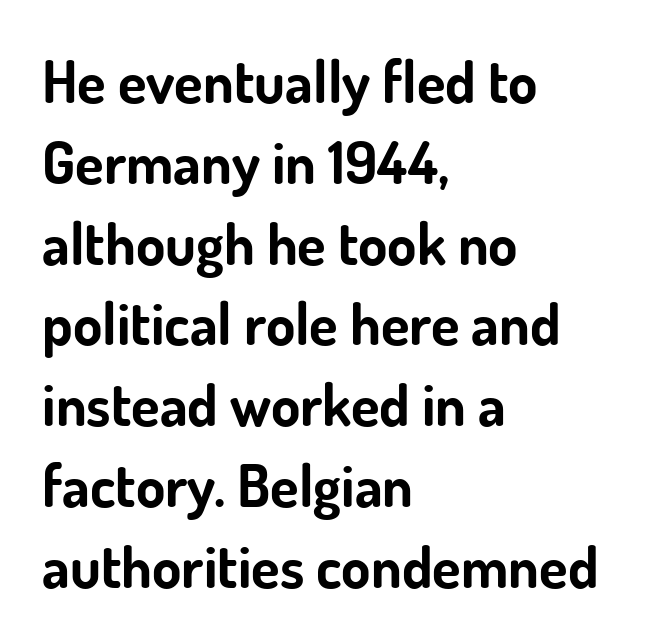
{"serif": "no", "italic": "no", "bold": "yes", "weight": "bold", "width": "normal", "stroke_contrast": "low", "x_height": "small", "monospaced": "no", "underline": "no", "align": "left", "line_spacing": "normal", "line_spacing_ratio": 1.37, "letter_spacing": "normal", "letter_spacing_em": 0.0, "glyph_px": 59}
